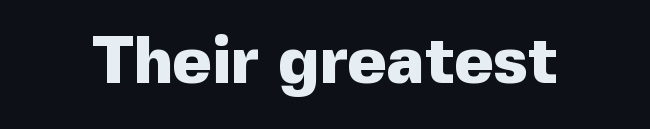
Heft: maximum for text — a bold. Proportional: the letters do not fall into vertical columns. Underlining? Definitely not there. Tracking here is standard; glyphs follow each other at the usual distance. In terms of posture, this sample is upright. To sum up the face: it is a sans, with no serifs.
